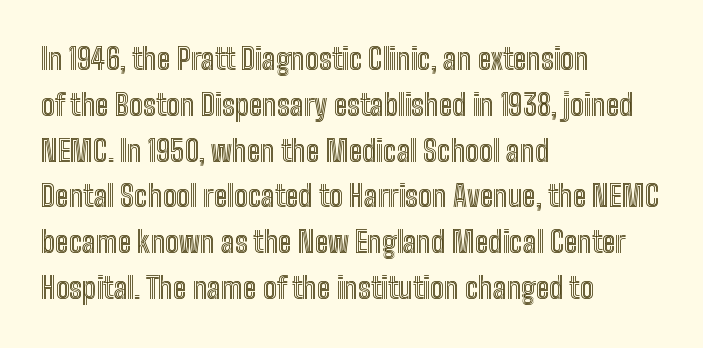
No word sits above an underline. The gaps between neighbouring characters are ordinary and unremarkable. In terms of posture, this sample is upright. You could not count columns in this text — the font is proportionally spaced. Line starts are locked; line ends wander. Horizontal bands of white between lines are of average thickness.
